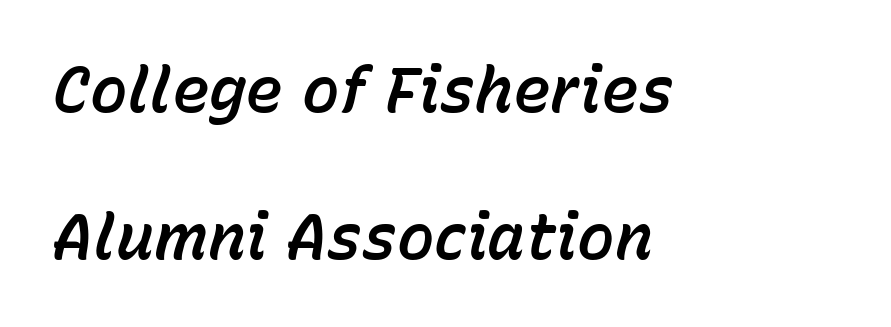
Q: Is the text italic (slanted)? A: Yes, it leans right by about 15 degrees.
Q: Is the text underlined? A: No.
Q: How is the paragraph aligned? A: Left-aligned.
Q: Is the spacing between letters normal or unusually wide? A: Normal.
Q: Is the spacing between lines tight, normal or loose? A: Loose.
Q: Width (condensed, normal, or wide)? A: Normal.
Q: Stroke contrast? A: Low.
Q: x-height? A: Medium.
Q: Monospaced? A: No.
